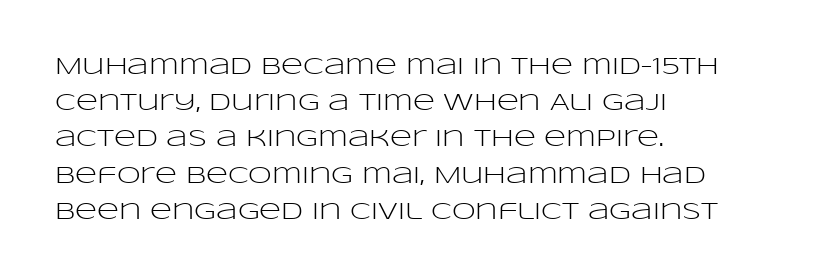
Default kerning and tracking; the words read as compact shapes. Tall strokes in this sample are plumb rather than angled. This rendering uses left alignment, leaving the right contour irregular. Students, observe: this is what conventionally led text looks like. Each stroke keeps to a modest, everyday thickness or less. Honestly, there is no underline to notice here at all.
